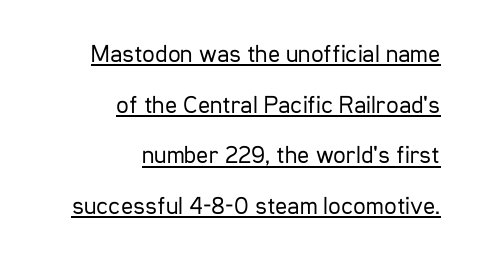
{"italic": "no", "bold": "no", "underline": "yes", "align": "right", "line_spacing": "loose", "line_spacing_ratio": 2.03, "letter_spacing": "normal", "letter_spacing_em": 0.0, "glyph_px": 25}
